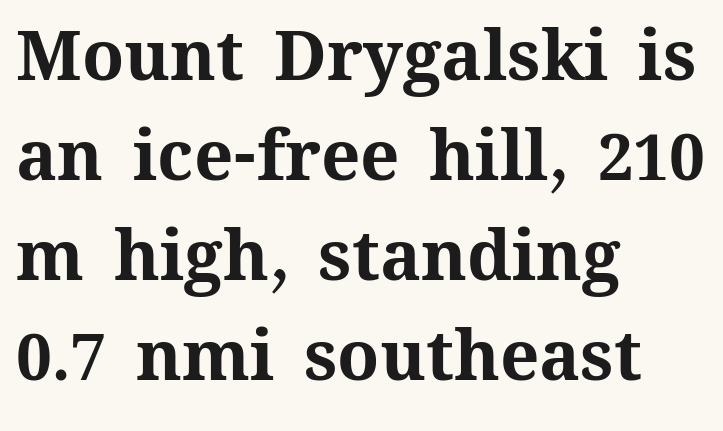
{"italic": "no", "bold": "yes", "weight": "bold", "width": "normal", "stroke_contrast": "medium", "x_height": "medium", "monospaced": "no", "underline": "no", "align": "left", "line_spacing": "normal", "line_spacing_ratio": 1.45, "letter_spacing": "normal", "letter_spacing_em": 0.0, "glyph_px": 69}
